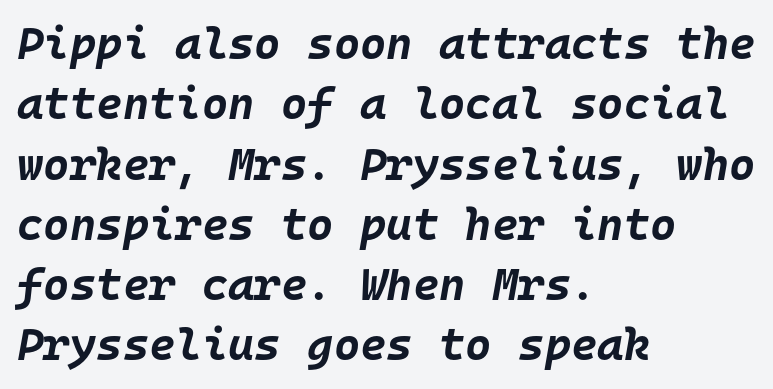
Q: Is the text bold? A: Yes.
Q: Is the text italic (slanted)? A: Yes, it leans right by about 10 degrees.
Q: Is the text underlined? A: No.
Q: How is the paragraph aligned? A: Left-aligned.
Q: Is the spacing between letters normal or unusually wide? A: Normal.
Q: Is the spacing between lines tight, normal or loose? A: Normal.
Q: Width (condensed, normal, or wide)? A: Normal.
Q: Stroke contrast? A: Low.
Q: x-height? A: Large.
Q: Monospaced? A: Yes.
